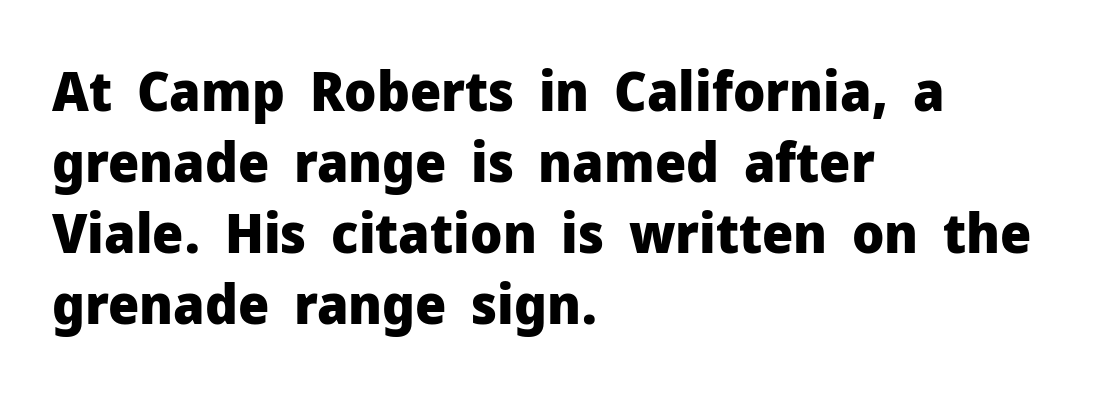
Q: Is the text bold? A: Yes.
Q: Is the text italic (slanted)? A: No, it is upright.
Q: Is the typeface a serif or a sans-serif typeface? A: Sans-serif.
Q: Is the text underlined? A: No.
Q: How is the paragraph aligned? A: Left-aligned.
Q: Is the spacing between letters normal or unusually wide? A: Normal.
Q: Is the spacing between lines tight, normal or loose? A: Normal.
Q: Width (condensed, normal, or wide)? A: Normal.
Q: Stroke contrast? A: Low.
Q: x-height? A: Medium.
Q: Monospaced? A: No.
